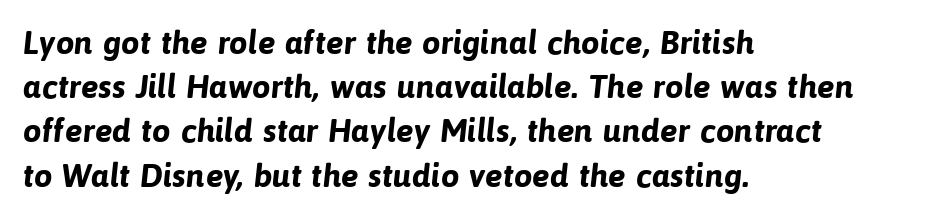
The image shows 33 px bold sans-serif type; set left-aligned, normal line spacing (1.34x), normal letter spacing, not underlined; low stroke contrast and a medium x-height.
